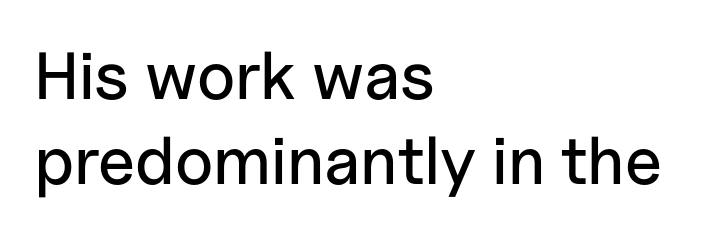
Q: Is the text italic (slanted)? A: No, it is upright.
Q: Is the typeface a serif or a sans-serif typeface? A: Sans-serif.
Q: Is the text underlined? A: No.
Q: How is the paragraph aligned? A: Left-aligned.
Q: Is the spacing between letters normal or unusually wide? A: Normal.
Q: Is the spacing between lines tight, normal or loose? A: Normal.
Q: Width (condensed, normal, or wide)? A: Normal.
Q: Stroke contrast? A: Low.
Q: x-height? A: Medium.
Q: Monospaced? A: No.
